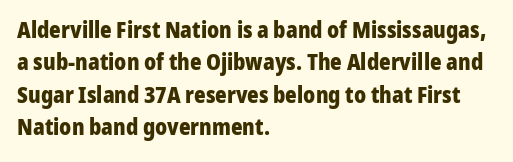
The image shows 22 px bold type, upright; set left-aligned, normal line spacing (1.47x), normal letter spacing, not underlined.
